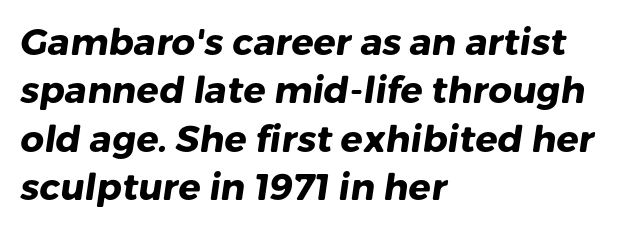
Type without underlining. Proportional: the letters do not fall into vertical columns. The lines are quadded left. Default kerning and tracking; the words read as compact shapes.
